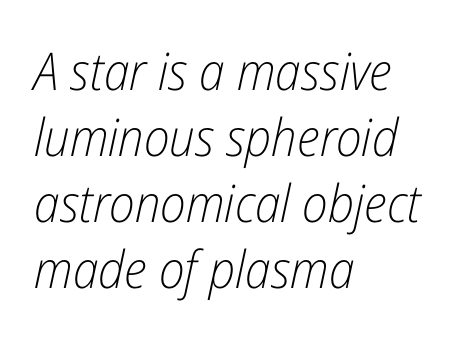
Q: Is the text bold? A: No.
Q: Is the text italic (slanted)? A: Yes, it leans right by about 12 degrees.
Q: Is the text underlined? A: No.
Q: How is the paragraph aligned? A: Left-aligned.
Q: Is the spacing between letters normal or unusually wide? A: Normal.
Q: Is the spacing between lines tight, normal or loose? A: Normal.
Q: Width (condensed, normal, or wide)? A: Condensed.
Q: Stroke contrast? A: Low.
Q: x-height? A: Medium.
Q: Monospaced? A: No.
